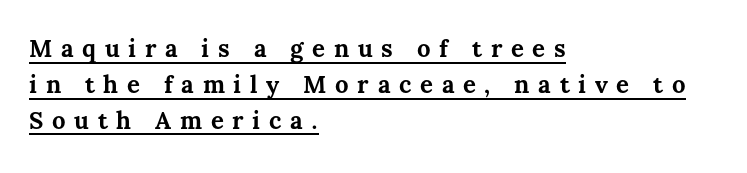
The image shows 24 px bold type, upright; set left-aligned, normal line spacing (1.49x), unusually wide letter spacing (+0.36 em), underlined.
